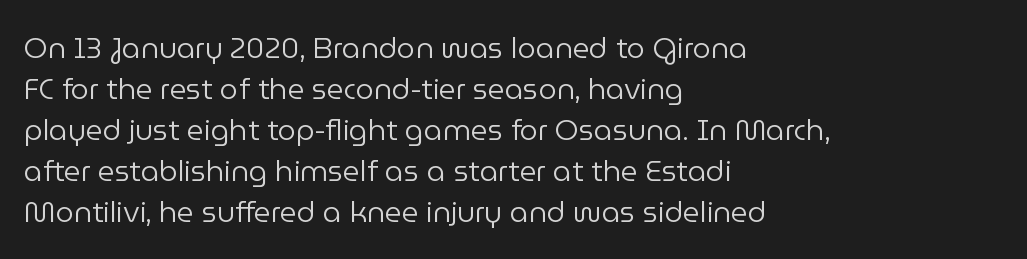
The image shows 29 px regular-weight sans-serif type, upright; set left-aligned, normal line spacing (1.41x), normal letter spacing, not underlined; low stroke contrast and a medium x-height.
